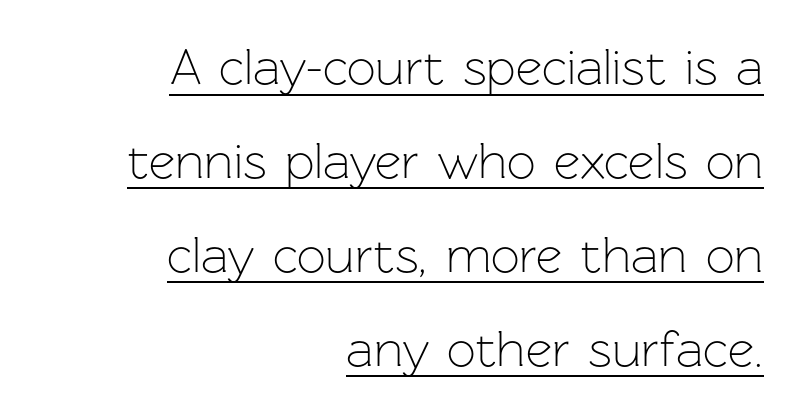
Q: Is the text bold? A: No.
Q: Is the text italic (slanted)? A: No, it is upright.
Q: Is the typeface a serif or a sans-serif typeface? A: Sans-serif.
Q: Is the text underlined? A: Yes.
Q: How is the paragraph aligned? A: Right-aligned.
Q: Is the spacing between letters normal or unusually wide? A: Normal.
Q: Width (condensed, normal, or wide)? A: Normal.
Q: Stroke contrast? A: Low.
Q: x-height? A: Medium.
Q: Monospaced? A: No.
